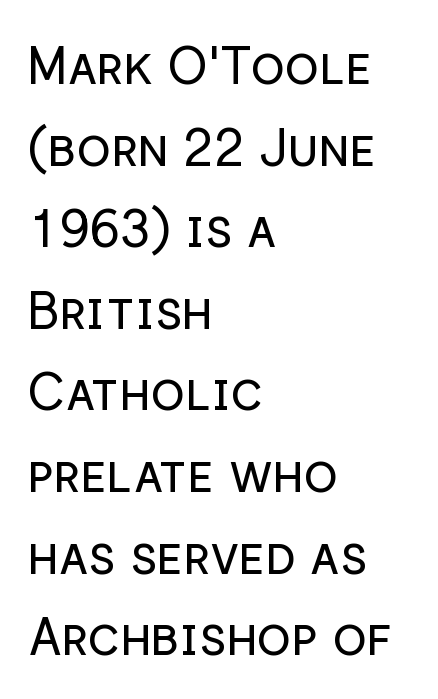
The image shows 51 px regular-weight sans-serif type, upright; set left-aligned, normal line spacing (1.6x), normal letter spacing, not underlined; low stroke contrast and a medium x-height.
